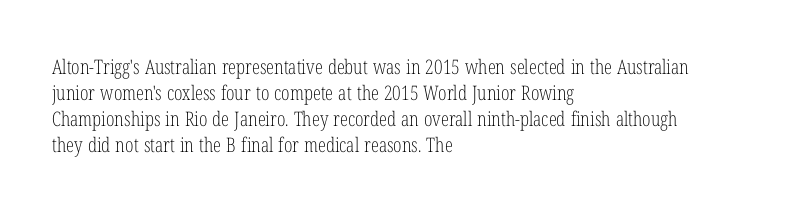
Where is the straight margin? On the left. This sample keeps an unexceptional amount of space between lines. The typesetting does not lean heavy: it is not bold. The gaps between neighbouring characters are ordinary and unremarkable. A clean baseline with only descenders dipping below it.
